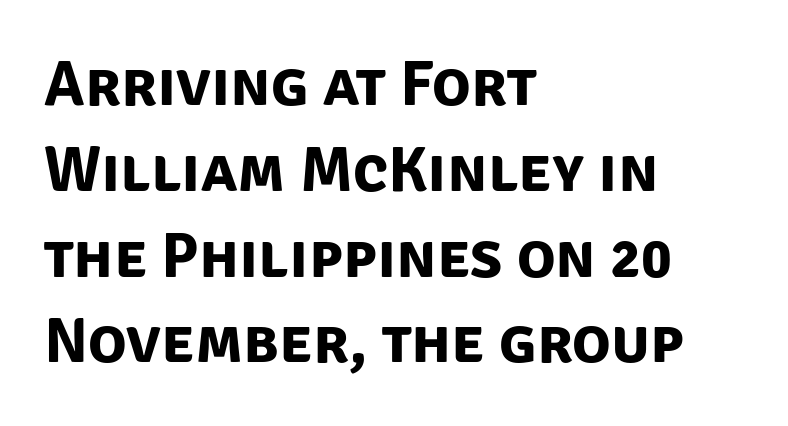
The image shows 64 px bold sans-serif type; set left-aligned, normal line spacing (1.34x), normal letter spacing, not underlined; low stroke contrast and a large x-height.
